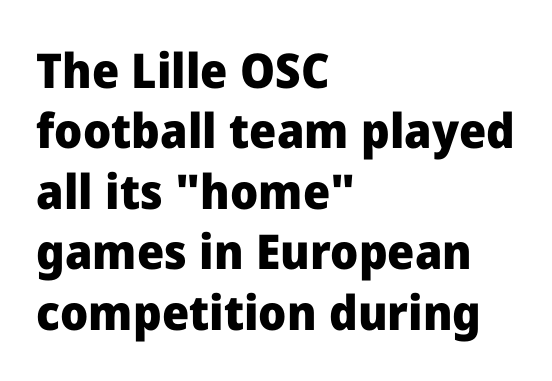
{"serif": "no", "italic": "no", "bold": "yes", "weight": "heavy", "width": "normal", "stroke_contrast": "low", "x_height": "medium", "monospaced": "no", "underline": "no", "align": "left", "line_spacing": "normal", "line_spacing_ratio": 1.26, "letter_spacing": "normal", "letter_spacing_em": 0.0, "glyph_px": 48}
